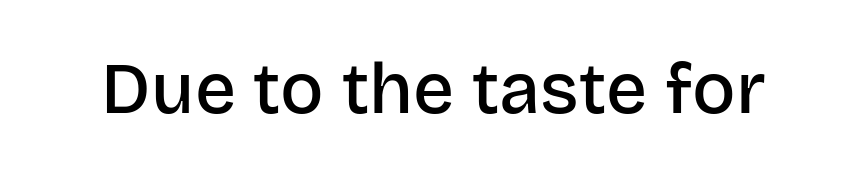
The image shows 72 px semibold sans-serif type, upright; set normal letter spacing, not underlined; low stroke contrast and a large x-height.
